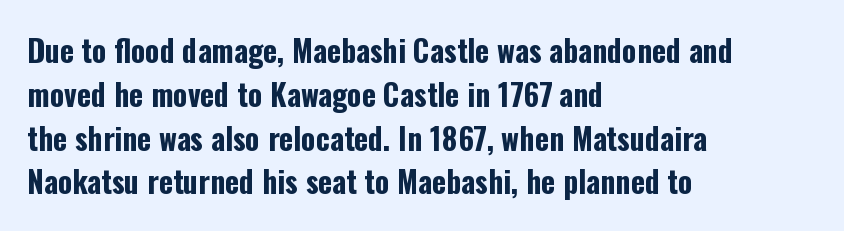
Q: Is the text bold? A: Yes.
Q: Is the text italic (slanted)? A: No, it is upright.
Q: Is the typeface a serif or a sans-serif typeface? A: Sans-serif.
Q: Is the text underlined? A: No.
Q: How is the paragraph aligned? A: Left-aligned.
Q: Is the spacing between letters normal or unusually wide? A: Normal.
Q: Is the spacing between lines tight, normal or loose? A: Normal.
Q: Width (condensed, normal, or wide)? A: Condensed.
Q: Stroke contrast? A: Low.
Q: x-height? A: Medium.
Q: Monospaced? A: No.
